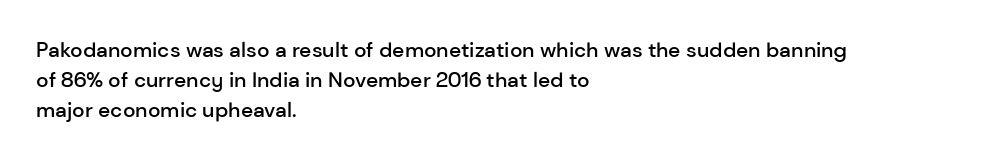
Q: Is the text bold? A: Semi-bold.
Q: Is the text italic (slanted)? A: No, it is upright.
Q: Is the text underlined? A: No.
Q: How is the paragraph aligned? A: Left-aligned.
Q: Is the spacing between letters normal or unusually wide? A: Normal.
Q: Is the spacing between lines tight, normal or loose? A: Normal.
